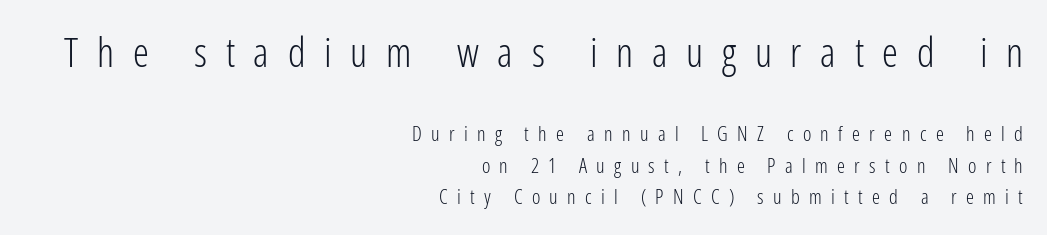
The image shows 40 px light, condensed sans-serif type, upright; set right-aligned, normal line spacing (1.58x), unusually wide letter spacing (+0.47 em), not underlined; the first (top) block is 2.0x larger; low stroke contrast and a medium x-height.
